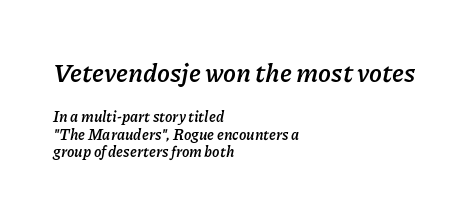
Q: Is the text bold? A: Yes.
Q: Is the text italic (slanted)? A: Yes, it leans right by about 11 degrees.
Q: Is the text underlined? A: No.
Q: How is the paragraph aligned? A: Left-aligned.
Q: Is the spacing between letters normal or unusually wide? A: Normal.
Q: Which block of text is set in a larger size, the first (top) or the second (bottom)? A: The first (top) one.
